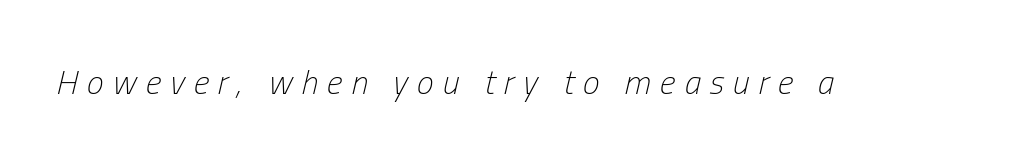
The image shows 34 px light, condensed type, italic (leaning right); set unusually wide letter spacing (+0.26 em), not underlined; low stroke contrast and a medium x-height.
